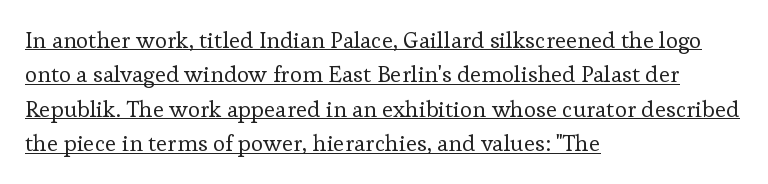
The image shows 23 px text type, upright; set left-aligned, normal line spacing (1.5x), normal letter spacing, underlined.
